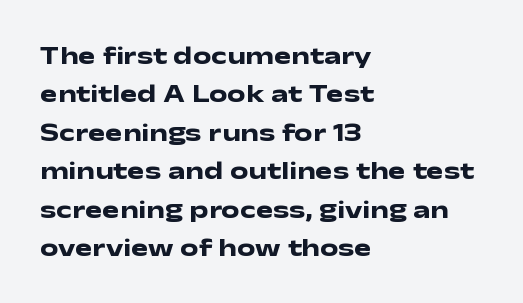
The image shows 26 px bold type, upright; set left-aligned, normal line spacing (1.48x), normal letter spacing, not underlined.
